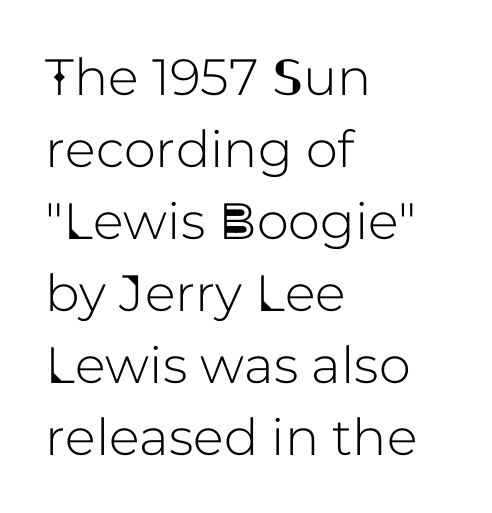
{"serif": "no", "italic": "no", "width": "normal", "stroke_contrast": "low", "x_height": "medium", "monospaced": "no", "underline": "no", "align": "left", "line_spacing": "normal", "line_spacing_ratio": 1.41, "letter_spacing": "normal", "letter_spacing_em": 0.0, "glyph_px": 51}
